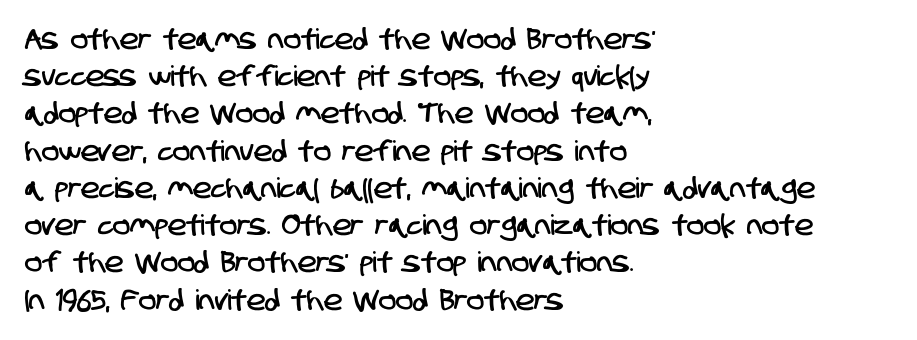
{"serif": "no", "width": "condensed", "stroke_contrast": "low", "x_height": "large", "monospaced": "no", "underline": "no", "align": "left", "line_spacing": "normal", "line_spacing_ratio": 1.33, "letter_spacing": "normal", "letter_spacing_em": 0.0, "glyph_px": 28}
